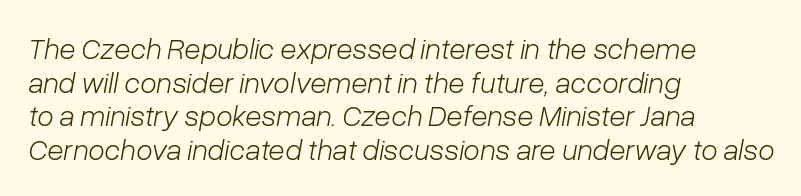
This is not heavy type; no bold has been used. The space between consecutive lines is stingy. This sample has the flowing, uneven cadence of proportional lettering. If you drew a line through each stem, it would be angled.
